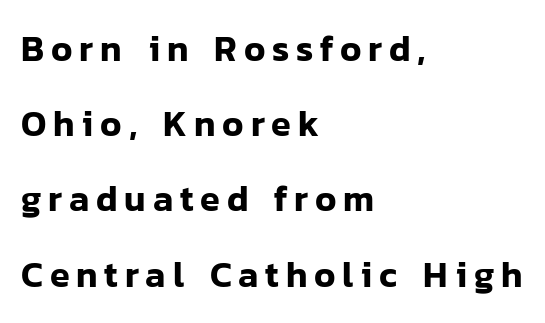
The image shows 36 px sans-serif type, upright; set left-aligned, loose line spacing (2.09x), not underlined; low stroke contrast and a medium x-height.
